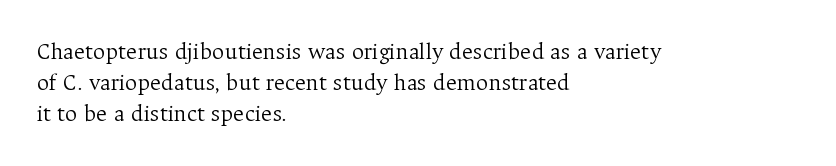
The image shows 24 px text type, upright; set left-aligned, normal line spacing (1.29x), normal letter spacing, not underlined.
